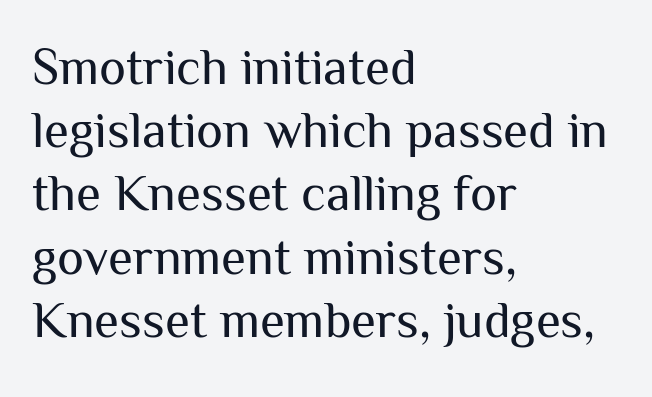
The image shows 51 px regular-weight sans-serif type, upright; set left-aligned, line spacing 1.24x, normal letter spacing, not underlined; medium stroke contrast and a medium x-height.
